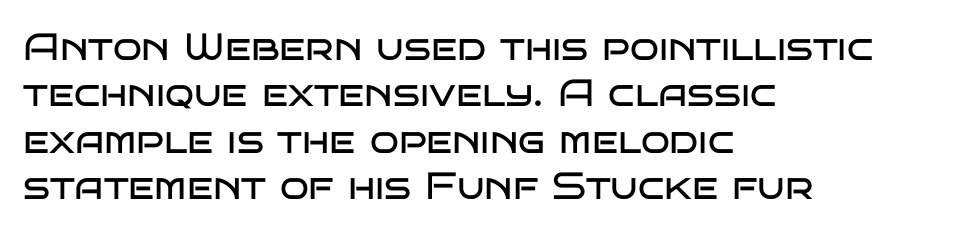
The image shows 38 px regular-weight, wide sans-serif type, upright; set left-aligned, line spacing 1.22x, normal letter spacing, not underlined; low stroke contrast and a large x-height.
